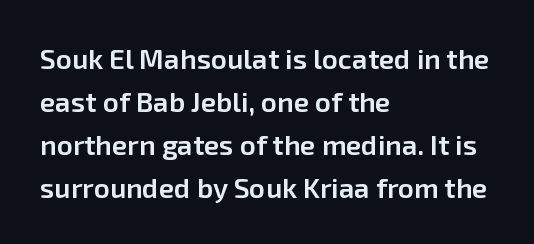
The image shows 28 px semibold sans-serif type, upright; set left-aligned, normal line spacing (1.53x), normal letter spacing, not underlined; low stroke contrast and a medium x-height.
